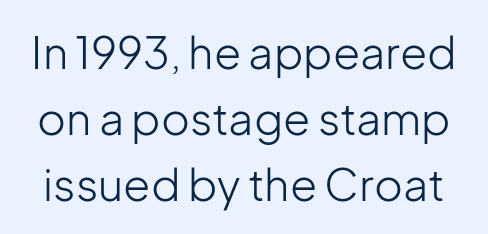
{"serif": "no", "italic": "no", "bold": "no", "weight": "light", "width": "normal", "stroke_contrast": "low", "x_height": "medium", "monospaced": "no", "underline": "no", "line_spacing": "normal", "line_spacing_ratio": 1.5, "letter_spacing": "normal", "letter_spacing_em": 0.0, "glyph_px": 44}
